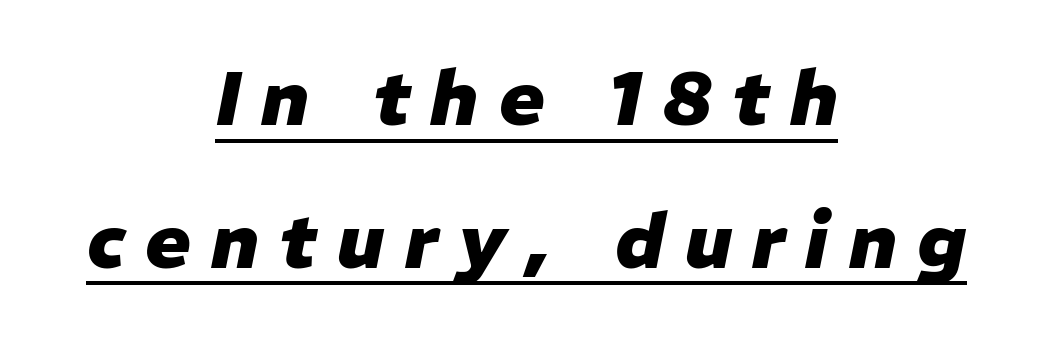
{"italic": "yes", "lean": "right", "slant_degrees": 11, "bold": "yes", "weight": "heavy", "width": "normal", "stroke_contrast": "low", "x_height": "medium", "monospaced": "no", "underline": "yes", "align": "center", "line_spacing_ratio": 1.88, "letter_spacing": "wide", "letter_spacing_em": 0.27, "glyph_px": 76}
